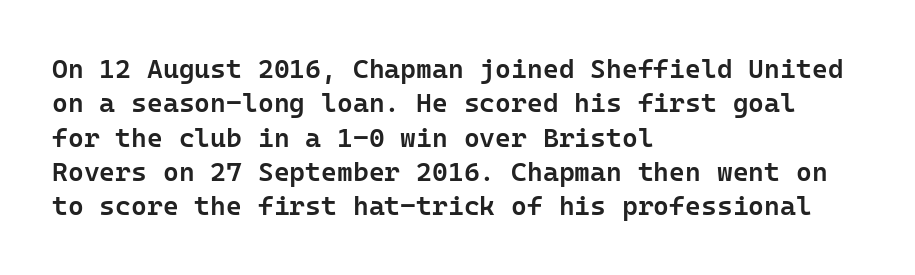
{"italic": "no", "bold": "semi", "underline": "no", "align": "left", "line_spacing": "normal", "line_spacing_ratio": 1.27, "letter_spacing": "normal", "letter_spacing_em": 0.0, "glyph_px": 27}
